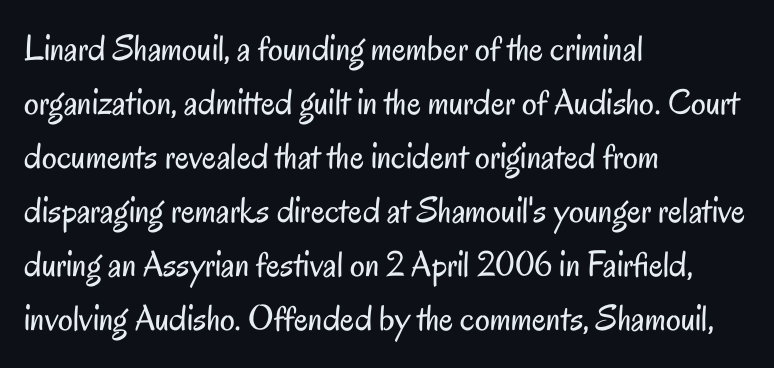
{"serif": "no", "italic": "no", "bold": "no", "weight": "regular", "width": "condensed", "stroke_contrast": "low", "x_height": "small", "monospaced": "no", "underline": "no", "align": "left", "line_spacing": "normal", "line_spacing_ratio": 1.46, "letter_spacing": "normal", "letter_spacing_em": 0.0, "glyph_px": 37}
